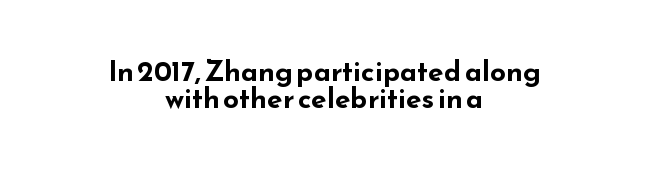
Every stem runs plumb, perpendicular to the baseline. The type family on display is of the sans-serif kind. Has an underline been added? It has not. A typesetter would call this proportional, since set widths differ per character.
